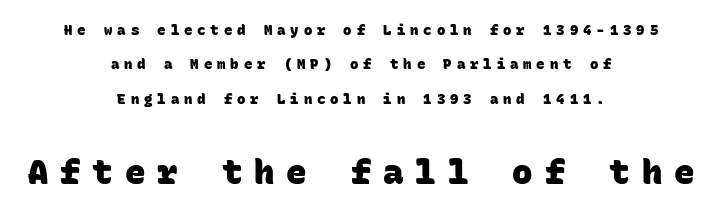
{"serif": "no", "bold": "yes", "weight": "heavy", "width": "normal", "stroke_contrast": "low", "x_height": "large", "monospaced": "yes", "underline": "no", "align": "center", "line_spacing": "loose", "line_spacing_ratio": 2.45, "letter_spacing": "wide", "letter_spacing_em": 0.35, "larger_block": "second", "size_ratio": 2.43, "glyph_px": 34}
